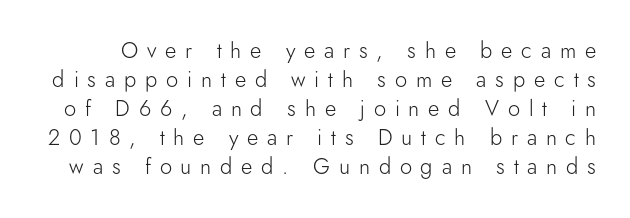
The letters stand straight up with perfectly vertical stems. Decoration check: the copy has no underline. Leading: standard. This rendering widens character spacing well past its baseline value. A light-to-regular cut is what we see here.
